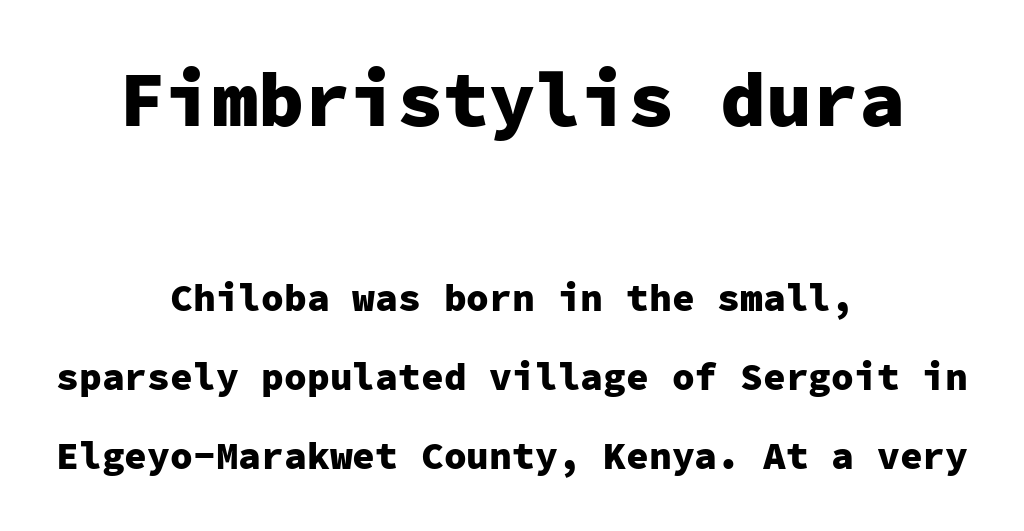
The image shows 77 px heavy sans-serif type, upright, monospaced; set centered, loose line spacing (2.09x), normal letter spacing, not underlined; the first (top) block is 2.03x larger; low stroke contrast and a medium x-height.
